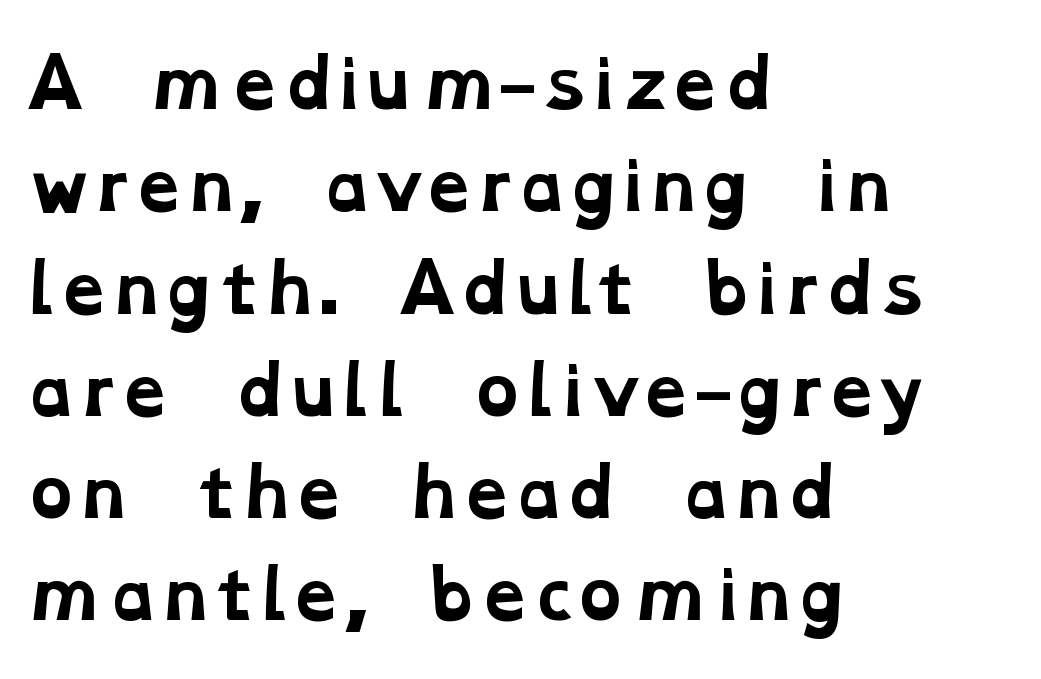
Q: Is the text bold? A: Yes.
Q: Is the typeface a serif or a sans-serif typeface? A: Serif.
Q: Is the text underlined? A: No.
Q: How is the paragraph aligned? A: Left-aligned.
Q: Is the spacing between letters normal or unusually wide? A: Normal.
Q: Is the spacing between lines tight, normal or loose? A: Normal.
Q: Width (condensed, normal, or wide)? A: Wide.
Q: Stroke contrast? A: Low.
Q: x-height? A: Medium.
Q: Monospaced? A: No.
